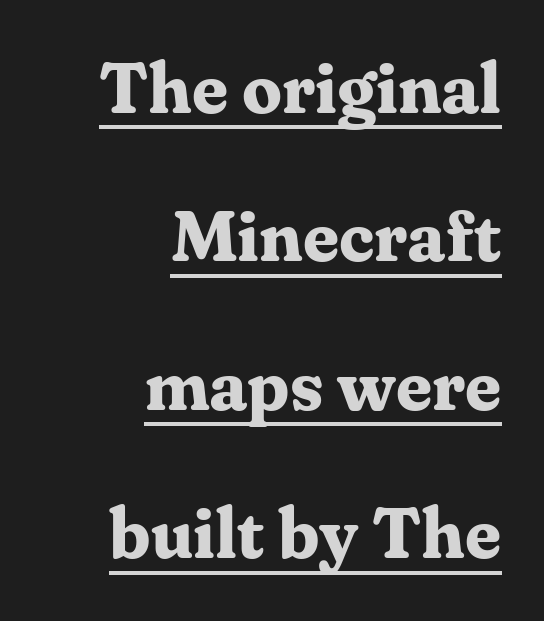
{"serif": "yes", "italic": "no", "bold": "yes", "weight": "bold", "width": "normal", "stroke_contrast": "medium", "x_height": "medium", "monospaced": "no", "underline": "yes", "align": "right", "line_spacing": "loose", "line_spacing_ratio": 2.09, "letter_spacing": "normal", "letter_spacing_em": 0.0, "glyph_px": 71}
